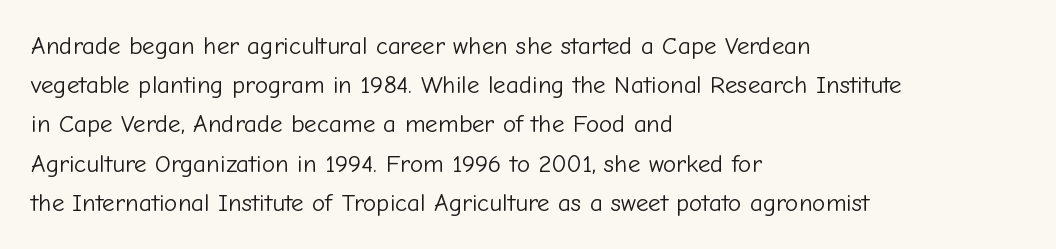
The image shows 25 px text type, upright; set left-aligned, normal line spacing (1.57x), normal letter spacing, not underlined.
